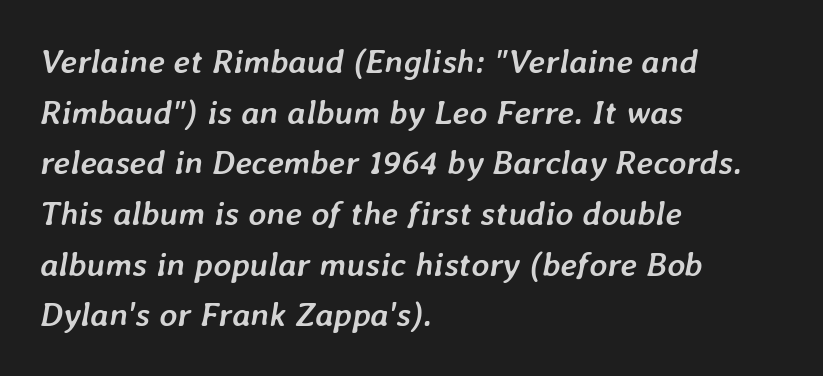
What's the leading like? Ordinary, nothing unusual. Plain, unruled lines of type. Emphasis-style slanted type is in use. In terms of weight, the rendering is a true, heavy bold. The rag falls on the right side of this text block. Looks like regular typesetting: each glyph gets only the width it needs.
